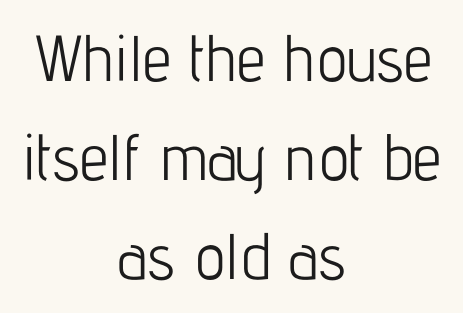
Q: Is the text bold? A: No.
Q: Is the text italic (slanted)? A: No, it is upright.
Q: Is the typeface a serif or a sans-serif typeface? A: Sans-serif.
Q: Is the text underlined? A: No.
Q: How is the paragraph aligned? A: Centered.
Q: Is the spacing between letters normal or unusually wide? A: Normal.
Q: Is the spacing between lines tight, normal or loose? A: Normal.
Q: Width (condensed, normal, or wide)? A: Condensed.
Q: Stroke contrast? A: Low.
Q: x-height? A: Medium.
Q: Monospaced? A: No.
